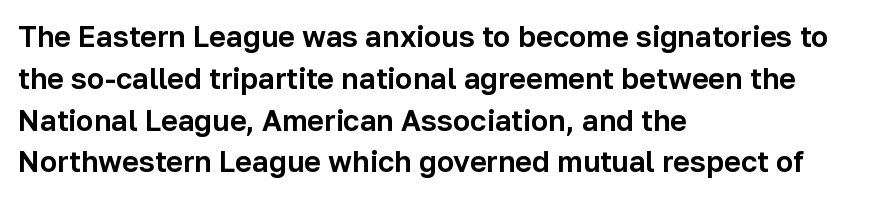
The image shows 29 px sans-serif type, upright; set left-aligned, normal line spacing (1.44x), normal letter spacing, not underlined; low stroke contrast and a medium x-height.
